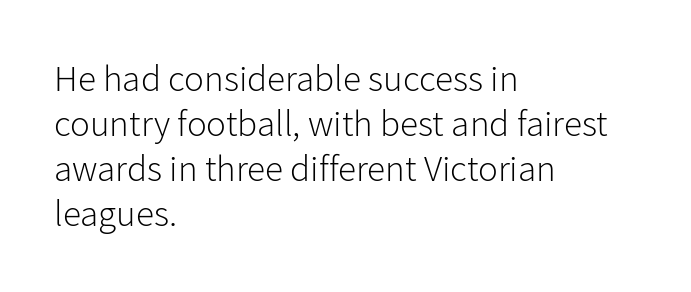
Q: Is the text bold? A: No.
Q: Is the text italic (slanted)? A: No, it is upright.
Q: Is the typeface a serif or a sans-serif typeface? A: Sans-serif.
Q: Is the text underlined? A: No.
Q: How is the paragraph aligned? A: Left-aligned.
Q: Is the spacing between letters normal or unusually wide? A: Normal.
Q: Width (condensed, normal, or wide)? A: Normal.
Q: Stroke contrast? A: Low.
Q: x-height? A: Medium.
Q: Monospaced? A: No.
